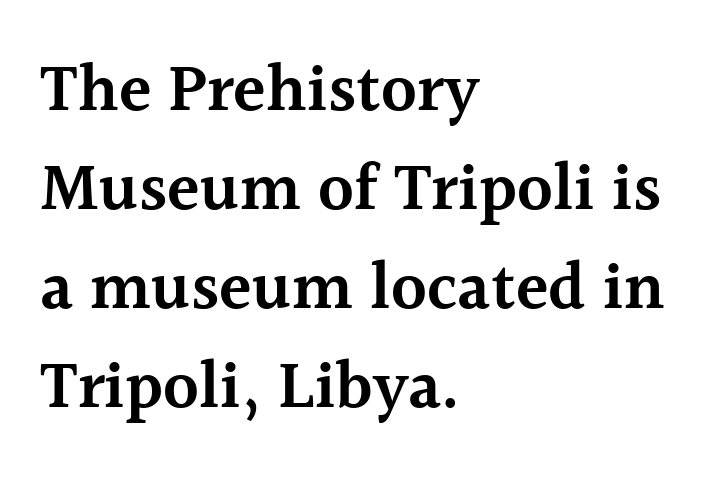
The zone under the glyphs is completely vacant. Type style note: has serifs. Look at the stroke-to-counter ratio: somewhat heavy, a semibold. What stands out about the letter spacing? Nothing — it is the standard amount. This sample has the flowing, uneven cadence of proportional lettering.
